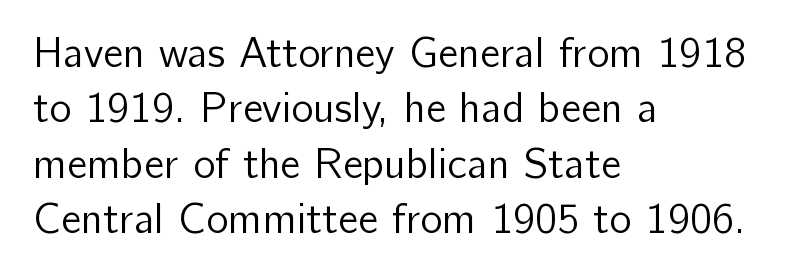
Style check: upright. Is the letter spacing exaggerated? No — it looks like the ordinary default. Decoration check: the copy has no underline. A normal amount of white space separates one row of letters from the next.
